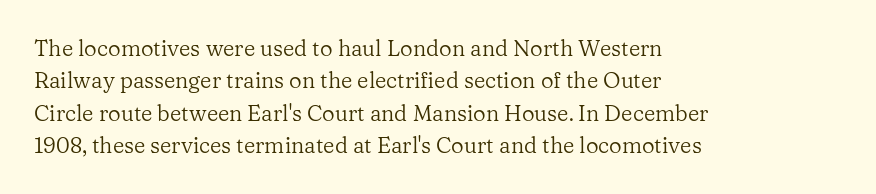
The image shows 22 px text type, upright; set left-aligned, normal line spacing (1.47x), normal letter spacing, not underlined.
